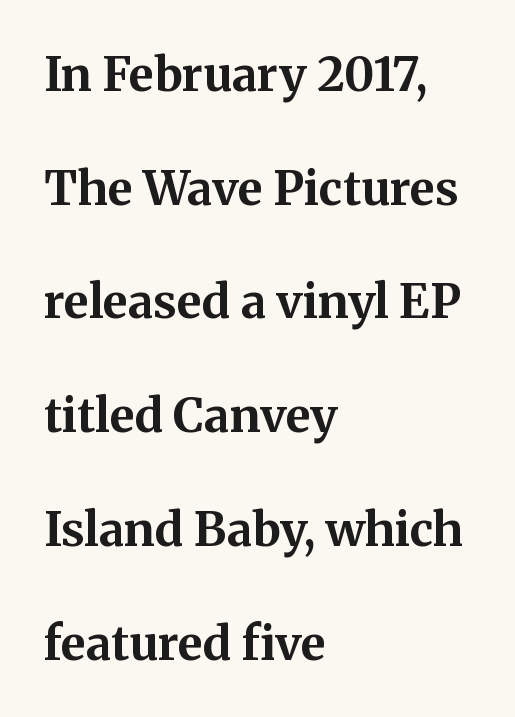
The letters carry serifs — small finishing strokes at the ends of their stems. Weight: bold. Glance below the letters and you will spot only blank space. Note the varied advance widths — an 'i' is clearly narrower than an 'm'. The lettering stays uniformly vertical, giving the passage a roman look.
